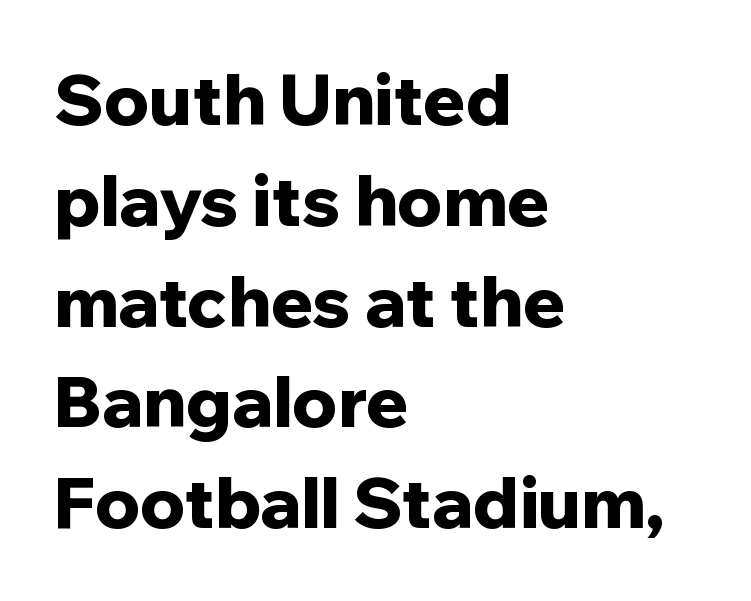
Q: Is the text bold? A: Yes.
Q: Is the text italic (slanted)? A: No, it is upright.
Q: Is the typeface a serif or a sans-serif typeface? A: Sans-serif.
Q: Is the text underlined? A: No.
Q: How is the paragraph aligned? A: Left-aligned.
Q: Is the spacing between letters normal or unusually wide? A: Normal.
Q: Is the spacing between lines tight, normal or loose? A: Normal.
Q: Width (condensed, normal, or wide)? A: Normal.
Q: Stroke contrast? A: Low.
Q: x-height? A: Medium.
Q: Monospaced? A: No.
